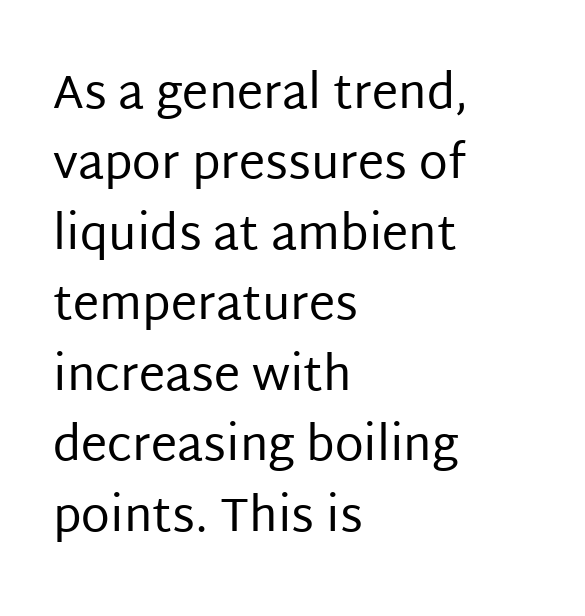
The image shows 47 px regular-weight sans-serif type, upright; set left-aligned, normal line spacing (1.5x), normal letter spacing, not underlined; low stroke contrast and a large x-height.
